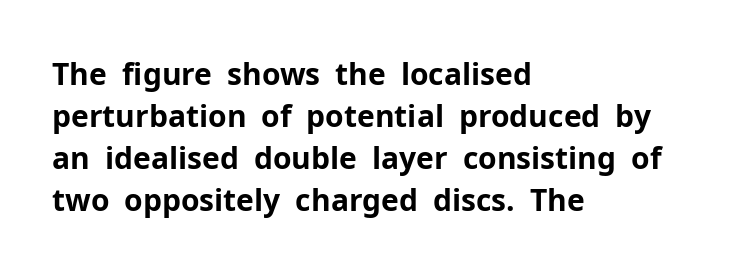
The image shows 30 px bold sans-serif type, upright; set left-aligned, normal line spacing (1.4x), normal letter spacing, not underlined; low stroke contrast and a medium x-height.
